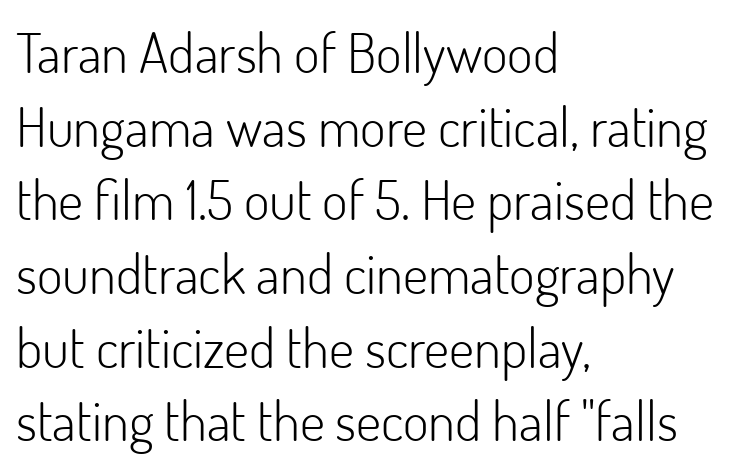
Nothing sits at the stroke ends, so this counts as sans-serif. Clear beneath every line of the passage. Baseline-to-baseline distance is the conventional proportion of letter height. Is this a fixed-width face? No — the glyphs have proportional, varying widths.
